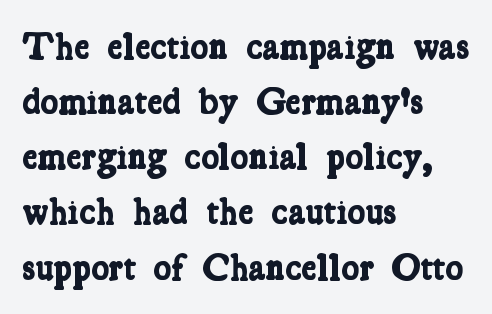
Q: Is the text bold? A: Yes.
Q: Is the typeface a serif or a sans-serif typeface? A: Serif.
Q: Is the text underlined? A: No.
Q: How is the paragraph aligned? A: Left-aligned.
Q: Is the spacing between letters normal or unusually wide? A: Normal.
Q: Is the spacing between lines tight, normal or loose? A: Normal.
Q: Width (condensed, normal, or wide)? A: Condensed.
Q: Stroke contrast? A: Low.
Q: x-height? A: Medium.
Q: Monospaced? A: No.
